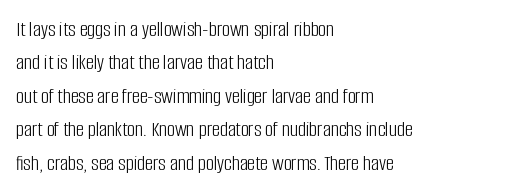
Q: Is the text bold? A: No.
Q: Is the text italic (slanted)? A: No, it is upright.
Q: Is the text underlined? A: No.
Q: How is the paragraph aligned? A: Left-aligned.
Q: Is the spacing between letters normal or unusually wide? A: Normal.
Q: Is the spacing between lines tight, normal or loose? A: Normal.
